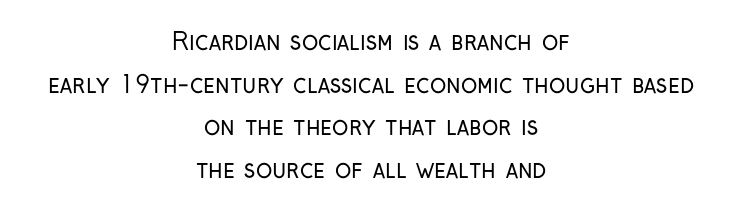
Q: Is the text bold? A: No.
Q: Is the text italic (slanted)? A: No, it is upright.
Q: Is the text underlined? A: No.
Q: How is the paragraph aligned? A: Centered.
Q: Is the spacing between letters normal or unusually wide? A: Normal.
